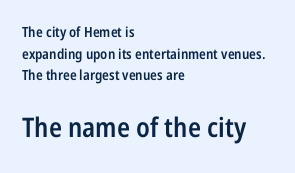
The image shows 27 px text type, upright; set left-aligned, normal line spacing (1.54x), normal letter spacing, not underlined; the second (bottom) block is 1.93x larger.
